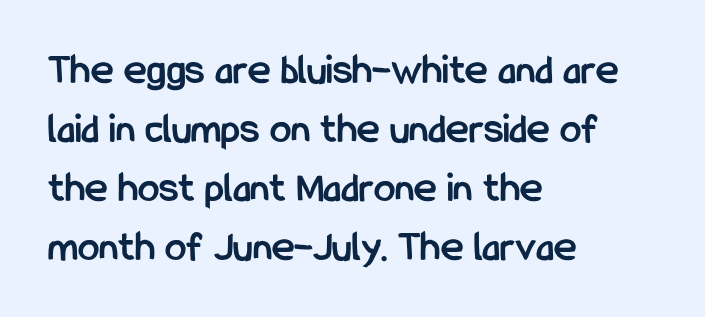
{"serif": "no", "italic": "no", "bold": "yes", "weight": "semibold", "width": "condensed", "stroke_contrast": "low", "x_height": "medium", "monospaced": "no", "underline": "no", "align": "left", "line_spacing": "normal", "line_spacing_ratio": 1.37, "letter_spacing": "normal", "letter_spacing_em": 0.0, "glyph_px": 43}
